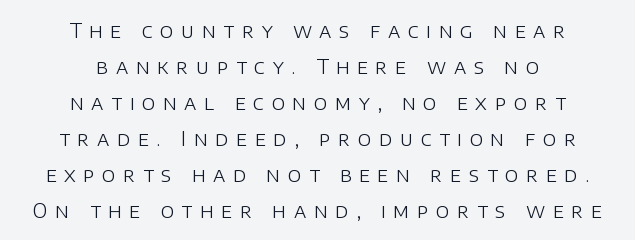
Q: Is the text bold? A: No.
Q: Is the text italic (slanted)? A: No, it is upright.
Q: Is the text underlined? A: No.
Q: How is the paragraph aligned? A: Centered.
Q: Is the spacing between letters normal or unusually wide? A: Unusually wide.
